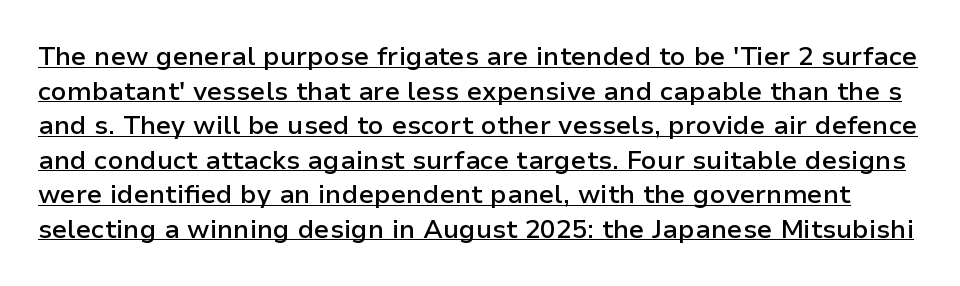
Q: Is the text bold? A: Semi-bold.
Q: Is the text italic (slanted)? A: No, it is upright.
Q: Is the text underlined? A: Yes.
Q: Is the spacing between letters normal or unusually wide? A: Normal.
Q: Is the spacing between lines tight, normal or loose? A: Normal.
